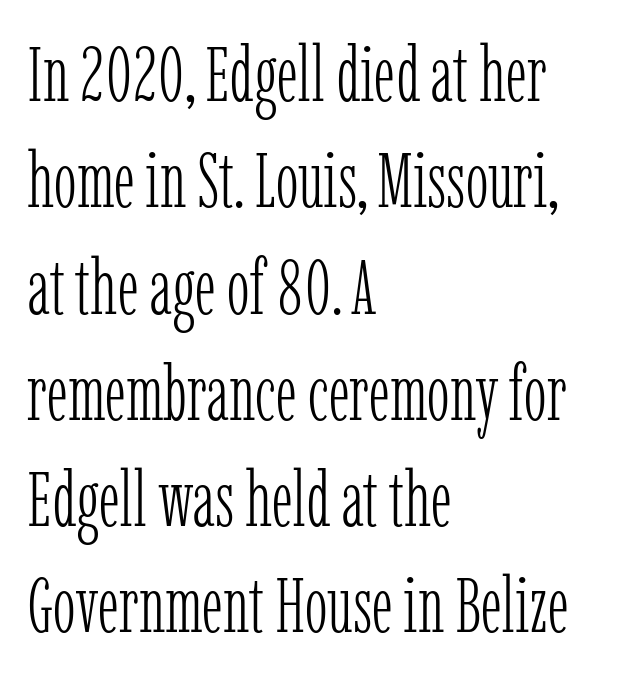
{"serif": "yes", "italic": "no", "bold": "no", "weight": "light", "width": "condensed", "stroke_contrast": "low", "x_height": "medium", "monospaced": "no", "underline": "no", "align": "left", "line_spacing": "normal", "line_spacing_ratio": 1.38, "letter_spacing": "normal", "letter_spacing_em": 0.0, "glyph_px": 77}
